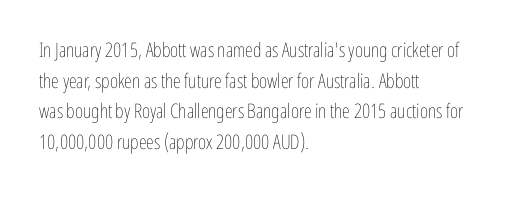
The image shows 20 px text type, upright; set left-aligned, normal line spacing (1.53x), normal letter spacing, not underlined.
